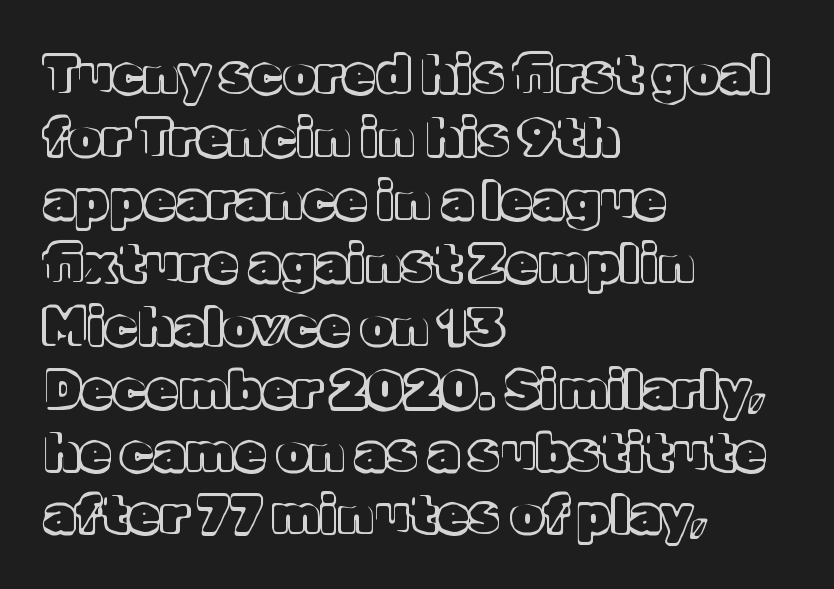
Q: Is the text italic (slanted)? A: No, it is upright.
Q: Is the text underlined? A: No.
Q: How is the paragraph aligned? A: Left-aligned.
Q: Is the spacing between letters normal or unusually wide? A: Normal.
Q: Width (condensed, normal, or wide)? A: Normal.
Q: x-height? A: Medium.
Q: Monospaced? A: No.
